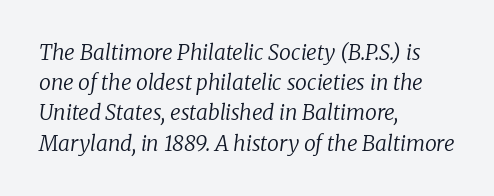
This sample is left-justified, so line endings fall wherever the words run out. Rows of type keep a routine distance in the vertical direction. The letterforms sit shoulder to shoulder at normal distance. Nothing heavy about these letters — not bold at all. Honestly, there is no underline to notice here at all. Yep, that's italic — everything's leaning.
